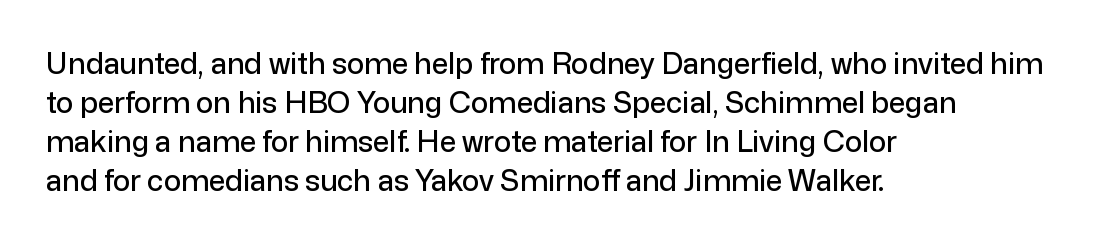
Q: Is the text italic (slanted)? A: No, it is upright.
Q: Is the typeface a serif or a sans-serif typeface? A: Sans-serif.
Q: Is the text underlined? A: No.
Q: How is the paragraph aligned? A: Left-aligned.
Q: Is the spacing between letters normal or unusually wide? A: Normal.
Q: Is the spacing between lines tight, normal or loose? A: Normal.
Q: Width (condensed, normal, or wide)? A: Normal.
Q: Stroke contrast? A: Low.
Q: x-height? A: Medium.
Q: Monospaced? A: No.
